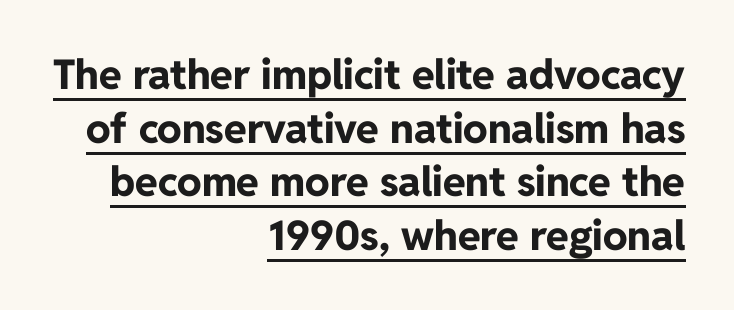
The image shows 41 px bold sans-serif type, upright; set right-aligned, normal line spacing (1.31x), normal letter spacing, underlined; low stroke contrast and a medium x-height.
